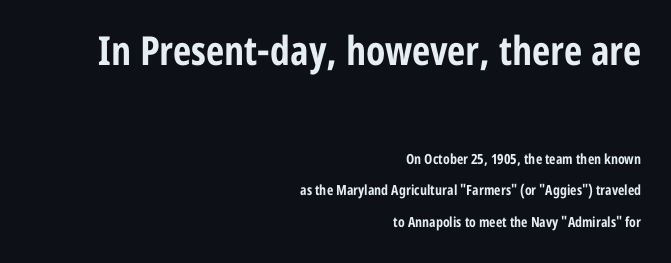
The image shows 40 px bold, condensed sans-serif type, upright; set right-aligned, loose line spacing (2.23x), normal letter spacing, not underlined; the first (top) block is 2.86x larger; low stroke contrast and a medium x-height.
